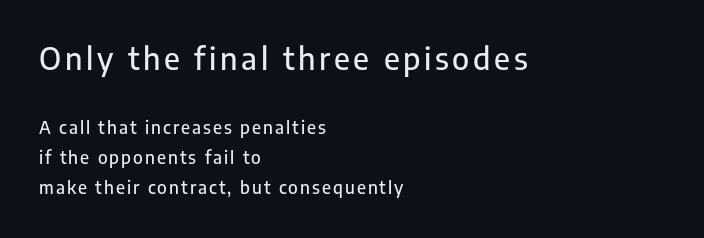
Whoever set this made the first block the dominant, larger element. Serif or sans? Sans — the stroke terminals are bare. A clean baseline with only descenders dipping below it. Rendered with straight, roman letterforms. Here the designer chose a conventional face with non-uniform glyph widths.
